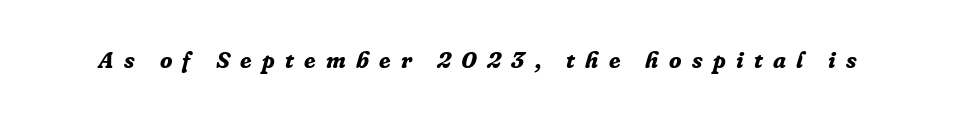
The image shows 23 px bold type, italic (leaning right); set unusually wide letter spacing (+0.45 em), not underlined.
